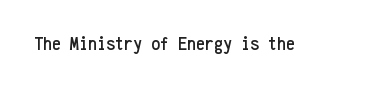
The image shows 20 px text type, upright; set normal letter spacing, not underlined.
